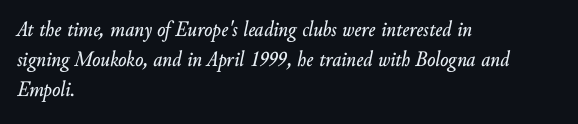
{"italic": "yes", "lean": "right", "slant_degrees": 10, "underline": "no", "align": "left", "line_spacing": "normal", "line_spacing_ratio": 1.37, "letter_spacing": "normal", "letter_spacing_em": 0.0, "glyph_px": 22}
